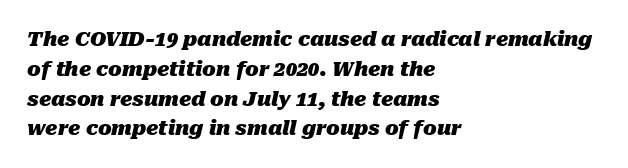
The ragged edge is on the right, which tells us the setting is flush left. The font's italic variant was chosen for this text. Type without underlining. Default kerning and tracking; the words read as compact shapes. Vertically, the passage feels balanced, rows spaced as you'd expect.
